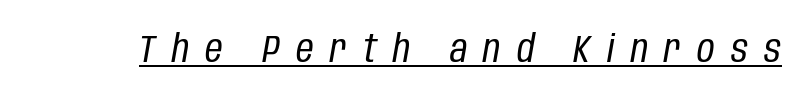
Q: Is the text bold? A: No.
Q: Is the text italic (slanted)? A: Yes, it leans right by about 10 degrees.
Q: Is the text underlined? A: Yes.
Q: Is the spacing between letters normal or unusually wide? A: Unusually wide.
Q: Width (condensed, normal, or wide)? A: Condensed.
Q: Stroke contrast? A: Low.
Q: x-height? A: Large.
Q: Monospaced? A: No.
